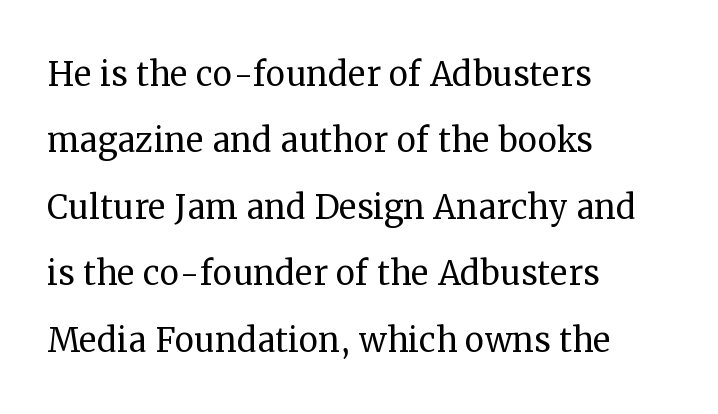
{"serif": "yes", "italic": "no", "bold": "no", "weight": "regular", "width": "normal", "stroke_contrast": "medium", "x_height": "medium", "monospaced": "no", "underline": "no", "align": "left", "line_spacing": "normal", "line_spacing_ratio": 1.51, "letter_spacing": "normal", "letter_spacing_em": 0.0, "glyph_px": 44}
